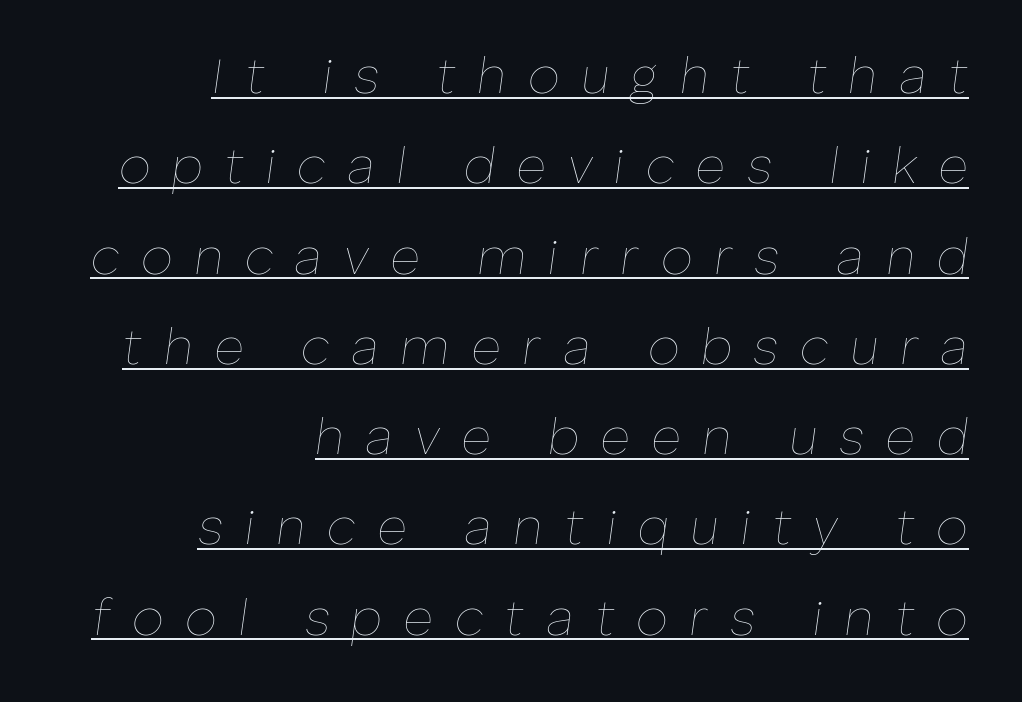
{"italic": "yes", "lean": "right", "slant_degrees": 8, "bold": "no", "weight": "thin", "width": "normal", "stroke_contrast": "low", "x_height": "medium", "monospaced": "no", "underline": "yes", "align": "right", "line_spacing_ratio": 1.77, "letter_spacing": "wide", "letter_spacing_em": 0.42, "glyph_px": 51}
